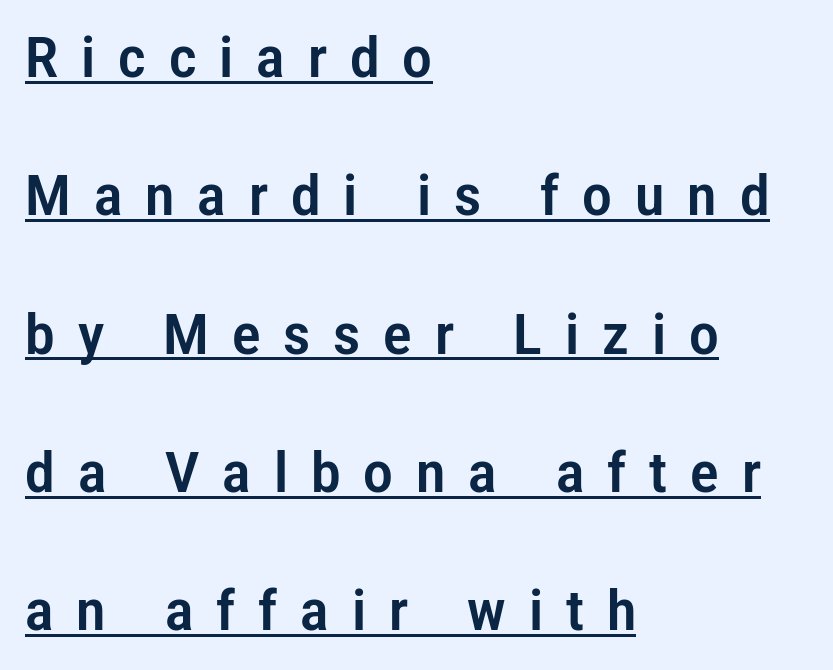
Varying glyph widths throughout — classic text-font behaviour. A typesetter would label this face a sans. The type is letterspaced generously, with wide tracking. Rows of type keep a wide berth in the vertical direction. Tall strokes in this sample are plumb rather than angled.
